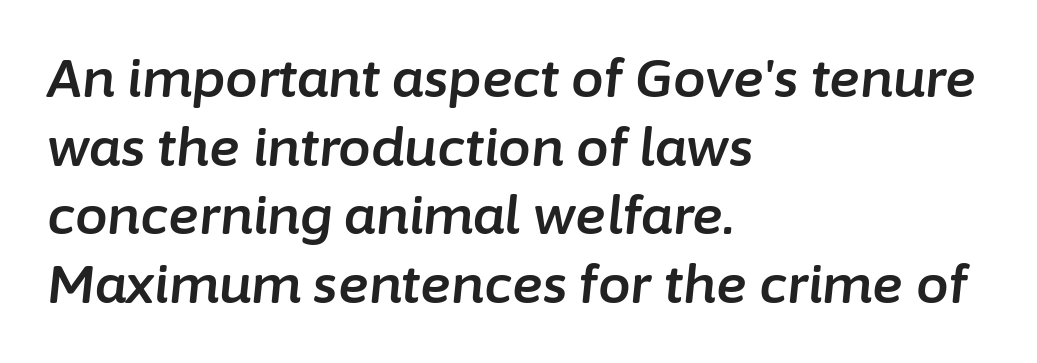
The image shows 52 px text type, italic (leaning right); set left-aligned, normal line spacing (1.32x), normal letter spacing, not underlined; low stroke contrast and a medium x-height.
